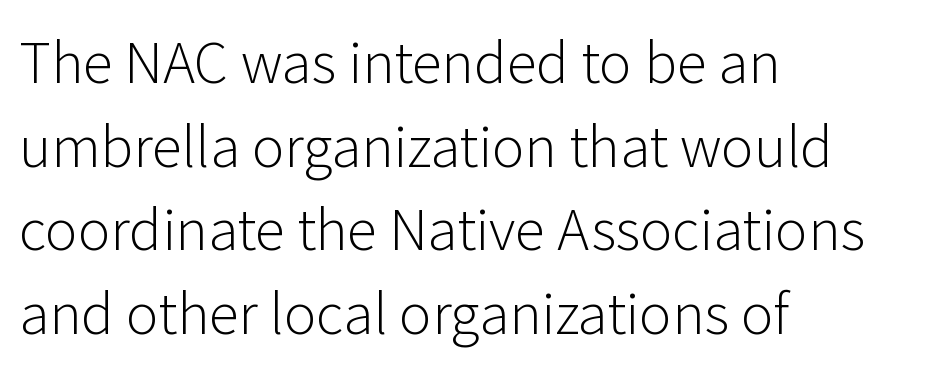
No extra ink here — the face is not bold. In terms of leading, this rendering sits right in the middle. The designer went with a sans here, leaving each stem footless. The lines are quadded left. A typesetter would call this zero additional tracking.
